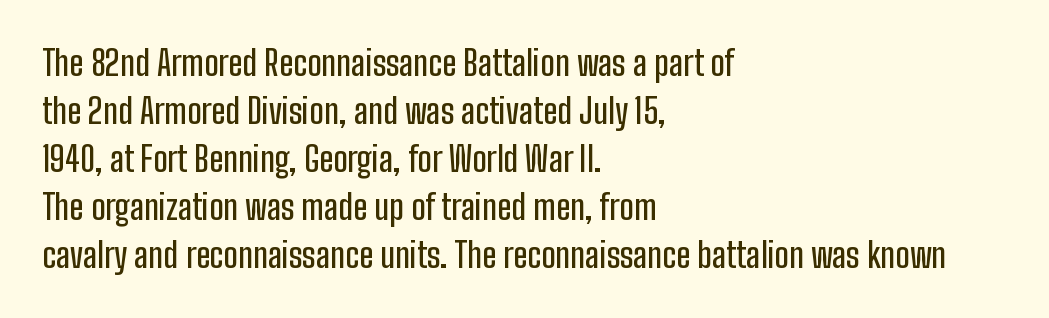
{"serif": "no", "italic": "no", "width": "condensed", "stroke_contrast": "low", "x_height": "medium", "monospaced": "no", "underline": "no", "align": "left", "line_spacing": "normal", "line_spacing_ratio": 1.41, "letter_spacing": "normal", "letter_spacing_em": 0.0, "glyph_px": 34}
